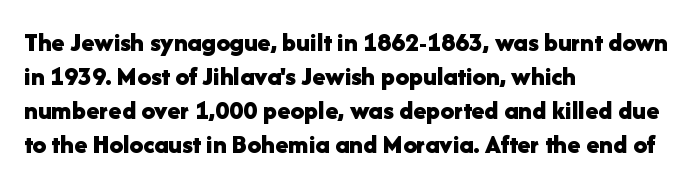
Q: Is the text bold? A: Yes.
Q: Is the text italic (slanted)? A: No, it is upright.
Q: Is the text underlined? A: No.
Q: How is the paragraph aligned? A: Left-aligned.
Q: Is the spacing between letters normal or unusually wide? A: Normal.
Q: Is the spacing between lines tight, normal or loose? A: Normal.
